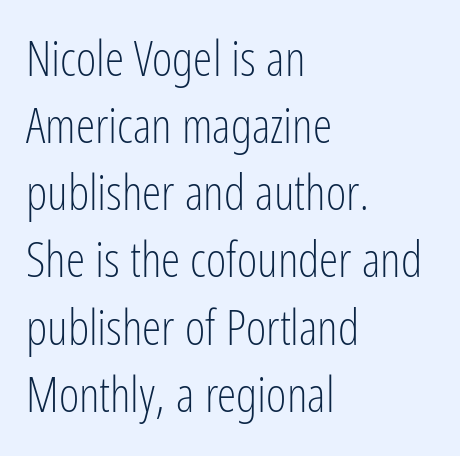
Q: Is the text bold? A: No.
Q: Is the text italic (slanted)? A: No, it is upright.
Q: Is the typeface a serif or a sans-serif typeface? A: Sans-serif.
Q: Is the text underlined? A: No.
Q: How is the paragraph aligned? A: Left-aligned.
Q: Is the spacing between letters normal or unusually wide? A: Normal.
Q: Is the spacing between lines tight, normal or loose? A: Normal.
Q: Width (condensed, normal, or wide)? A: Condensed.
Q: Stroke contrast? A: Low.
Q: x-height? A: Medium.
Q: Monospaced? A: No.
